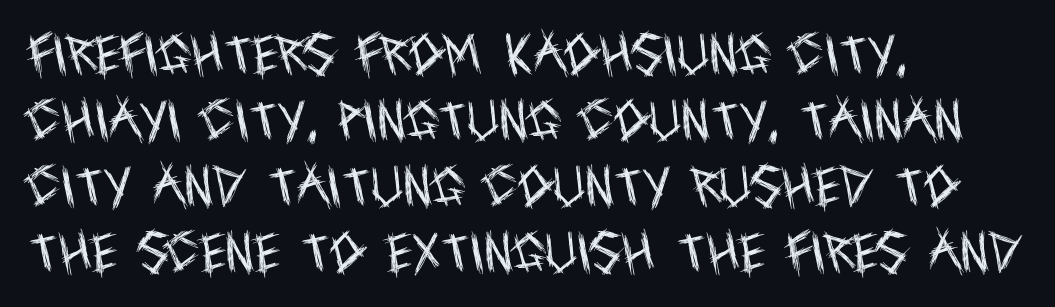
Q: Is the text bold? A: No.
Q: Is the text italic (slanted)? A: No, it is upright.
Q: Is the typeface a serif or a sans-serif typeface? A: Sans-serif.
Q: Is the text underlined? A: No.
Q: How is the paragraph aligned? A: Left-aligned.
Q: Is the spacing between letters normal or unusually wide? A: Normal.
Q: Is the spacing between lines tight, normal or loose? A: Normal.
Q: Width (condensed, normal, or wide)? A: Condensed.
Q: x-height? A: Large.
Q: Monospaced? A: No.
